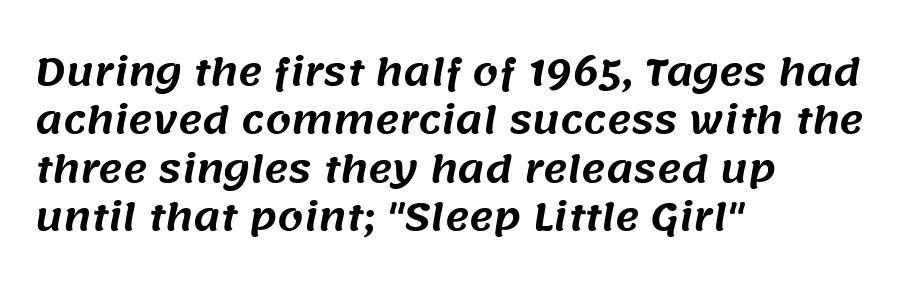
{"serif": "no", "width": "normal", "stroke_contrast": "medium", "x_height": "large", "monospaced": "no", "underline": "no", "align": "left", "line_spacing": "normal", "line_spacing_ratio": 1.31, "letter_spacing": "normal", "letter_spacing_em": 0.0, "glyph_px": 37}
